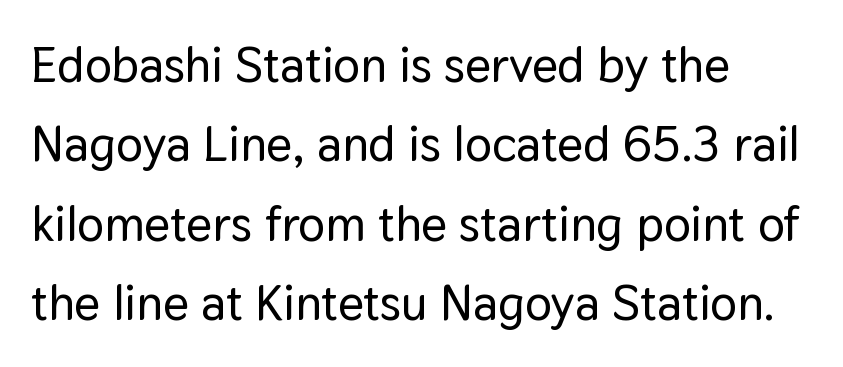
{"serif": "no", "italic": "no", "width": "normal", "stroke_contrast": "low", "x_height": "medium", "monospaced": "no", "underline": "no", "align": "left", "line_spacing": "normal", "line_spacing_ratio": 1.59, "letter_spacing": "normal", "letter_spacing_em": 0.0, "glyph_px": 50}
